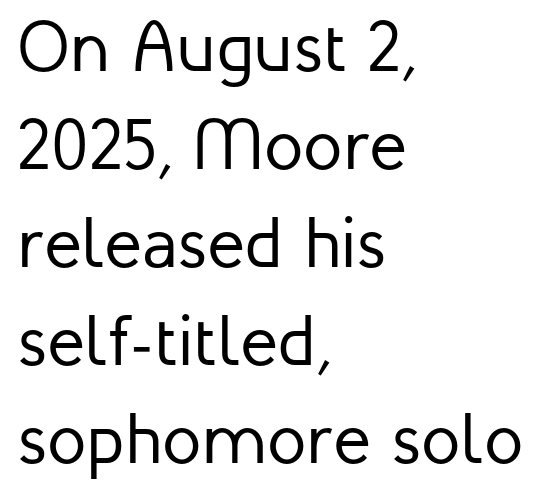
The words here are not underlined. Baseline-to-baseline distance is the conventional proportion of letter height. Posture: upright roman. Each line starts at the same left margin while the right side varies.
